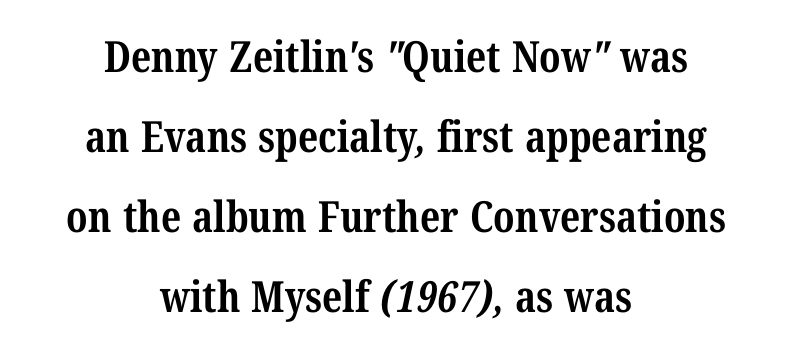
The type is set solid horizontally, with unmodified tracking. Stroke terminals: seriffed. Horizontal alignment here is central, giving a formal, balanced look. A clean baseline with only descenders dipping below it. Emphasis by weight is at full strength: bold. Character widths vary here, with narrow letters taking less room than wide ones.
